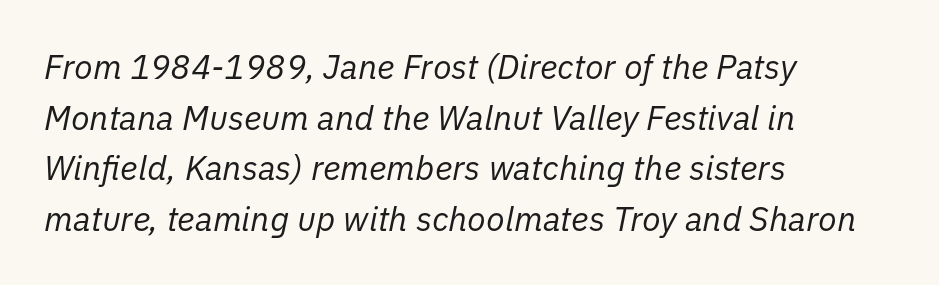
The image shows 34 px regular-weight type, italic (leaning right); set left-aligned, normal line spacing (1.49x), normal letter spacing, not underlined; low stroke contrast and a medium x-height.
